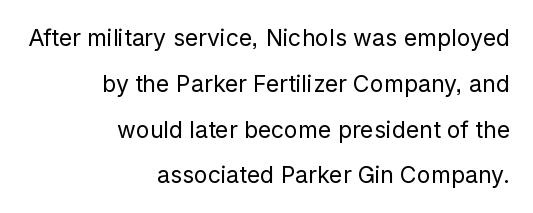
The image shows 23 px text type, upright; set right-aligned, loose line spacing (1.99x), normal letter spacing, not underlined.
